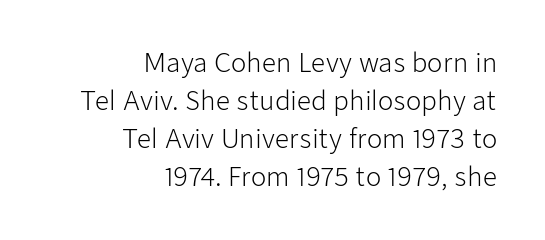
{"italic": "no", "bold": "no", "underline": "no", "align": "right", "line_spacing": "normal", "line_spacing_ratio": 1.52, "letter_spacing": "normal", "letter_spacing_em": 0.0, "glyph_px": 25}
